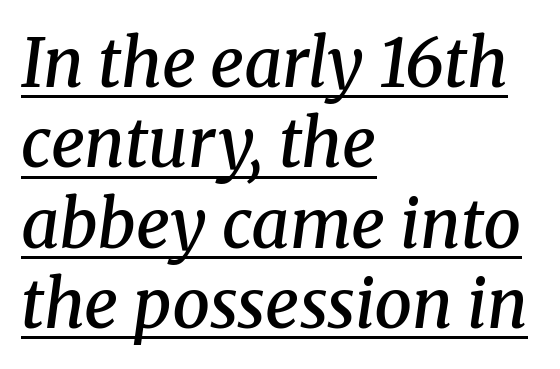
{"serif": "yes", "italic": "yes", "lean": "right", "slant_degrees": 8, "bold": "semi", "weight": "semibold", "width": "normal", "stroke_contrast": "medium", "x_height": "medium", "monospaced": "no", "underline": "yes", "align": "left", "line_spacing_ratio": 1.2, "letter_spacing": "normal", "letter_spacing_em": 0.0, "glyph_px": 67}
